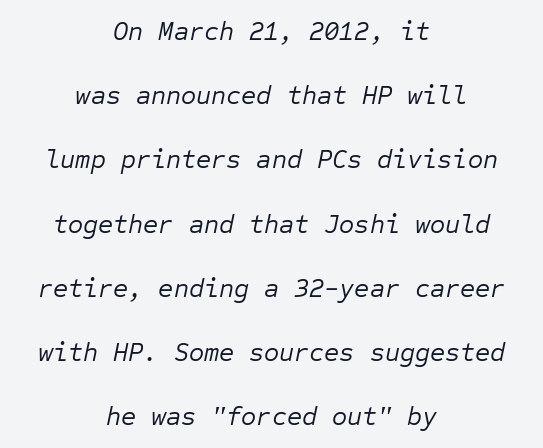
{"italic": "yes", "lean": "right", "slant_degrees": 12, "bold": "no", "underline": "no", "align": "center", "line_spacing": "loose", "line_spacing_ratio": 2.47, "letter_spacing": "normal", "letter_spacing_em": 0.0, "glyph_px": 26}
